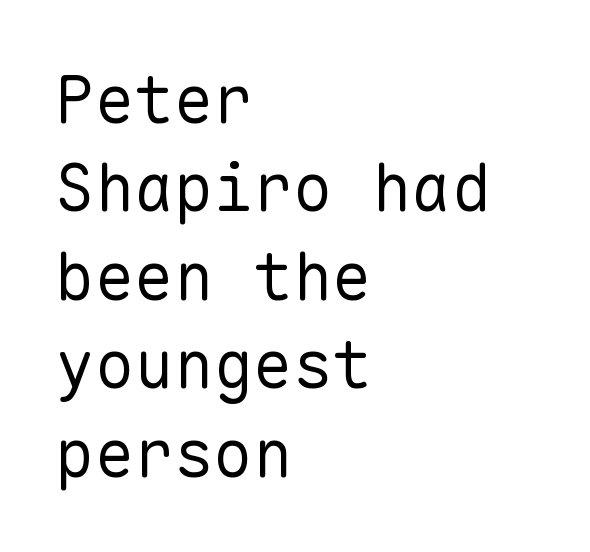
Q: Is the text bold? A: No.
Q: Is the text italic (slanted)? A: No, it is upright.
Q: Is the typeface a serif or a sans-serif typeface? A: Sans-serif.
Q: Is the text underlined? A: No.
Q: How is the paragraph aligned? A: Left-aligned.
Q: Is the spacing between letters normal or unusually wide? A: Normal.
Q: Is the spacing between lines tight, normal or loose? A: Normal.
Q: Width (condensed, normal, or wide)? A: Normal.
Q: Stroke contrast? A: Low.
Q: x-height? A: Medium.
Q: Monospaced? A: Yes.
